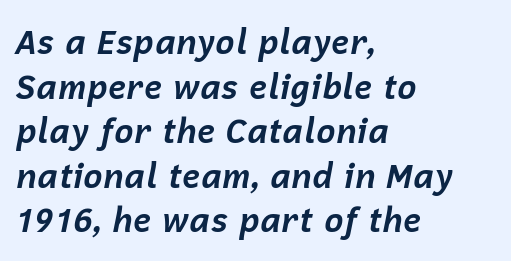
Reading down the block, your eye returns to a fixed left position each line. How are the letters spaced? Ordinarily, with no added tracking. Heavy-handed strokes throughout: this text is bold. Note the varied advance widths — an 'i' is clearly narrower than an 'm'. Has an underline been added? It has not.
